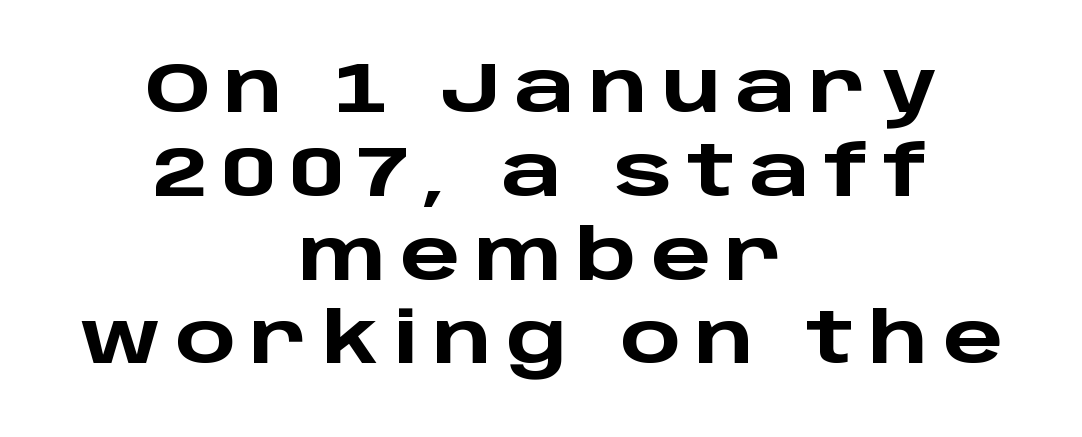
{"serif": "no", "italic": "no", "bold": "yes", "weight": "heavy", "width": "wide", "stroke_contrast": "low", "x_height": "large", "monospaced": "no", "underline": "no", "align": "center", "line_spacing_ratio": 1.18, "letter_spacing": "wide", "letter_spacing_em": 0.2, "glyph_px": 71}
